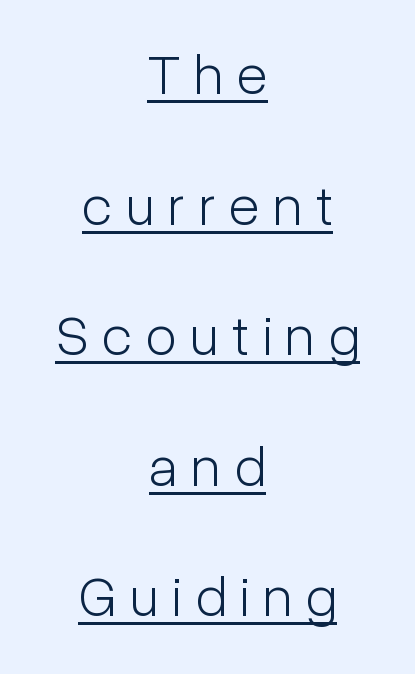
Q: Is the text bold? A: No.
Q: Is the text italic (slanted)? A: No, it is upright.
Q: Is the typeface a serif or a sans-serif typeface? A: Sans-serif.
Q: Is the text underlined? A: Yes.
Q: How is the paragraph aligned? A: Centered.
Q: Is the spacing between letters normal or unusually wide? A: Unusually wide.
Q: Is the spacing between lines tight, normal or loose? A: Loose.
Q: Width (condensed, normal, or wide)? A: Condensed.
Q: Stroke contrast? A: Low.
Q: x-height? A: Medium.
Q: Monospaced? A: No.
